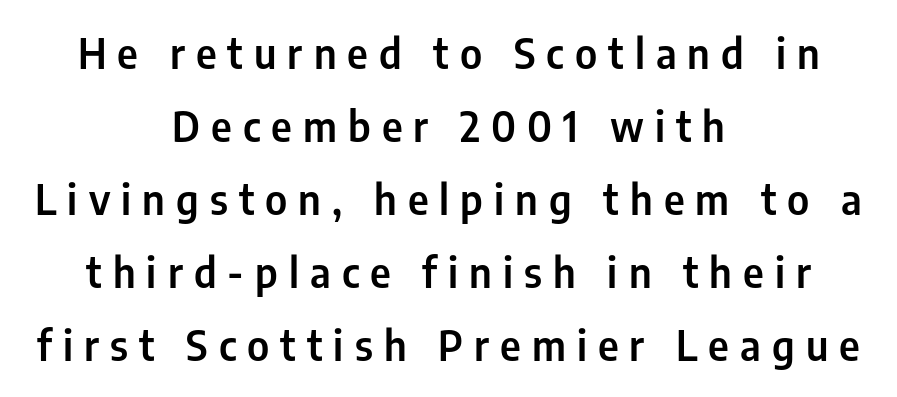
The image shows 41 px condensed sans-serif type, upright; set centered, line spacing 1.78x, unusually wide letter spacing (+0.27 em), not underlined; low stroke contrast and a medium x-height.
